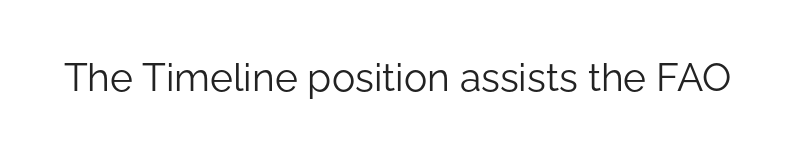
The letters advance in unequal steps, a hallmark of proportional type. Type style note: lacks serifs. Compared with typical body copy, the letter spacing here is the same. Heft: none added — not bold. Notice how the stems are strictly vertical — no italics here. Beneath every word, the page is bare.
